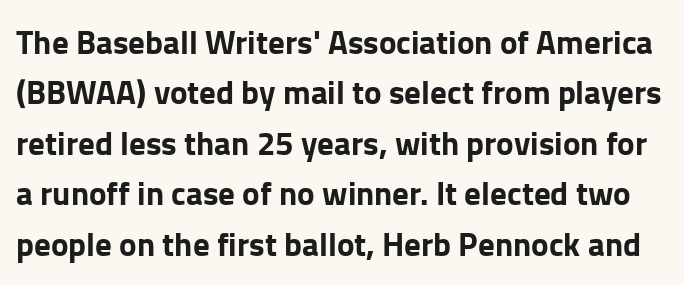
The letters carry no serifs — their stems end cleanly without finishing strokes. Horizontal bands of white between lines are of average thickness. In terms of posture, this sample is upright. The baseline area is clear. The sample has been set heavy, in full bold.
